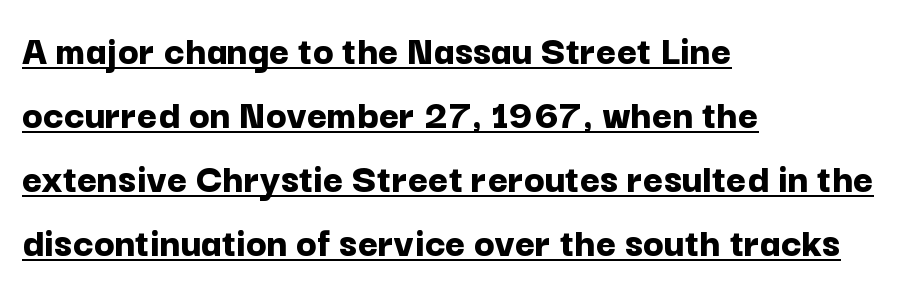
Q: Is the text bold? A: Yes.
Q: Is the text italic (slanted)? A: No, it is upright.
Q: Is the typeface a serif or a sans-serif typeface? A: Sans-serif.
Q: Is the text underlined? A: Yes.
Q: How is the paragraph aligned? A: Left-aligned.
Q: Is the spacing between letters normal or unusually wide? A: Normal.
Q: Is the spacing between lines tight, normal or loose? A: Normal.
Q: Width (condensed, normal, or wide)? A: Normal.
Q: Stroke contrast? A: Low.
Q: x-height? A: Medium.
Q: Monospaced? A: No.
